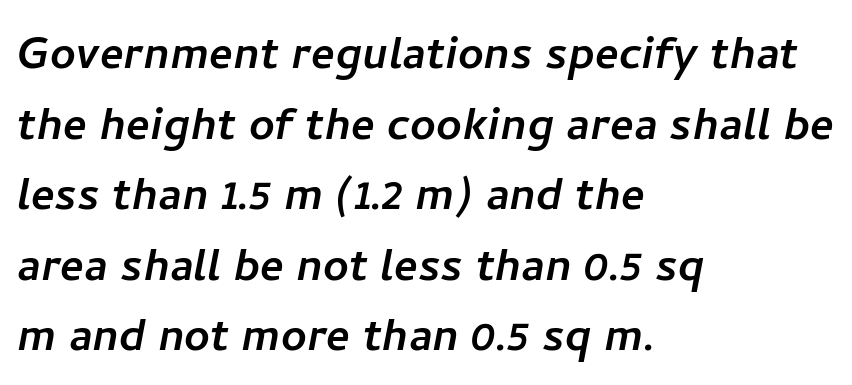
The image shows 56 px sans-serif type; set left-aligned, normal line spacing (1.26x), normal letter spacing, not underlined; low stroke contrast and a medium x-height.
